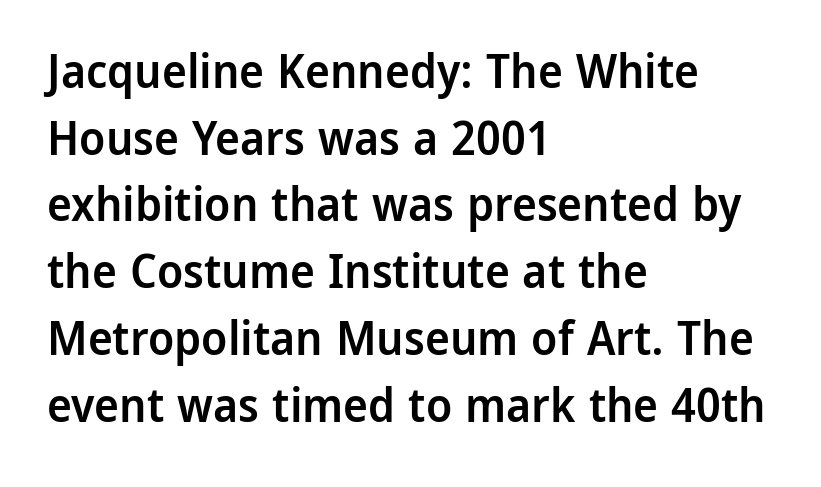
The lettering holds an erect, upright posture throughout. You could call the tracking neutral — neither tight nor loose. Which margin do the lines hug? The left one — the right edge is uneven. Quick note: interline space is typical.
